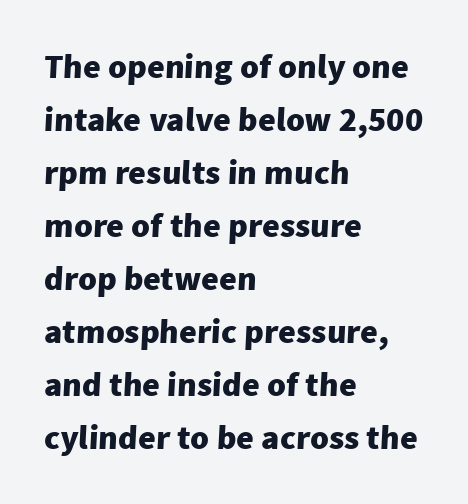
{"serif": "no", "bold": "yes", "weight": "heavy", "width": "normal", "stroke_contrast": "low", "x_height": "medium", "monospaced": "no", "underline": "no", "align": "left", "line_spacing": "normal", "line_spacing_ratio": 1.56, "letter_spacing": "normal", "letter_spacing_em": 0.0, "glyph_px": 34}
